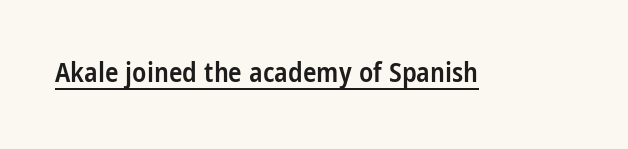
{"serif": "no", "italic": "no", "bold": "semi", "weight": "semibold", "width": "condensed", "stroke_contrast": "low", "x_height": "large", "monospaced": "no", "underline": "yes", "letter_spacing": "normal", "letter_spacing_em": 0.0, "glyph_px": 28}
